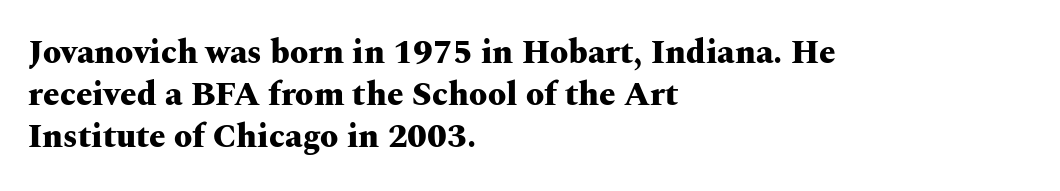
The image shows 33 px heavy, wide serif type, upright; set left-aligned, normal line spacing (1.27x), normal letter spacing, not underlined; medium stroke contrast and a medium x-height.
